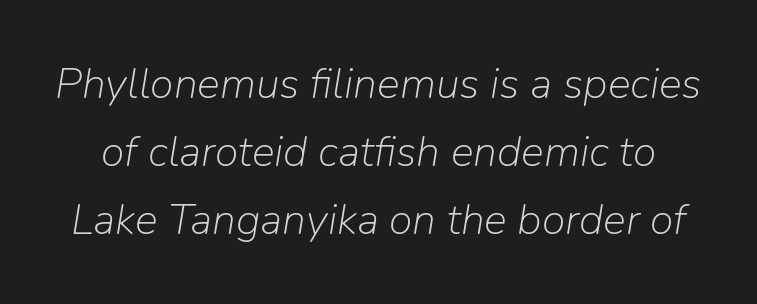
In terms of letterspacing, this is plain default setting. This sample has the flowing, uneven cadence of proportional lettering. What's the leading like? Ordinary, nothing unusual. Does the lettering tilt? It does — this is italic.
